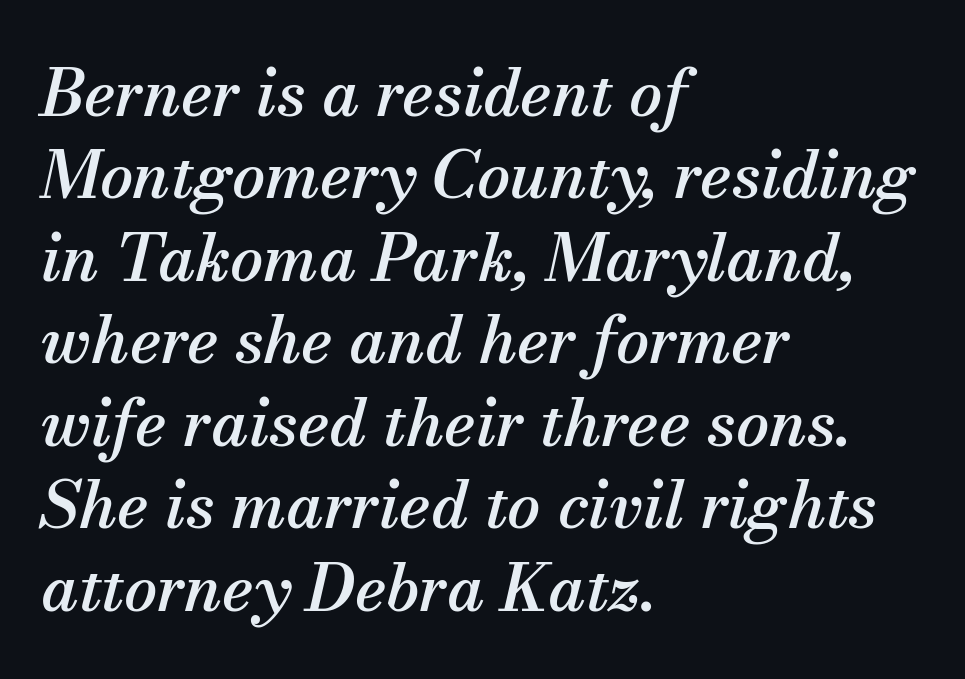
Style check: oblique. Spacing between characters is what you'd get straight out of the box. Type without underlining. The rag falls on the right side of this text block.
